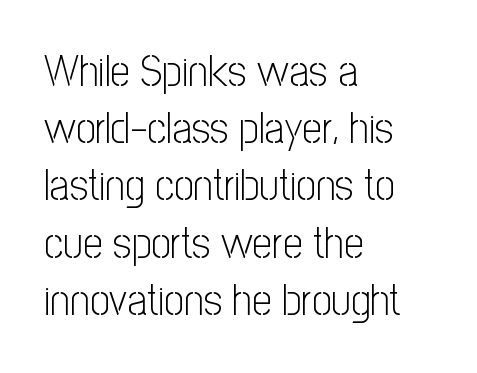
The image shows 44 px light, condensed sans-serif type, upright; set left-aligned, normal line spacing (1.3x), normal letter spacing, not underlined; low stroke contrast and a medium x-height.
